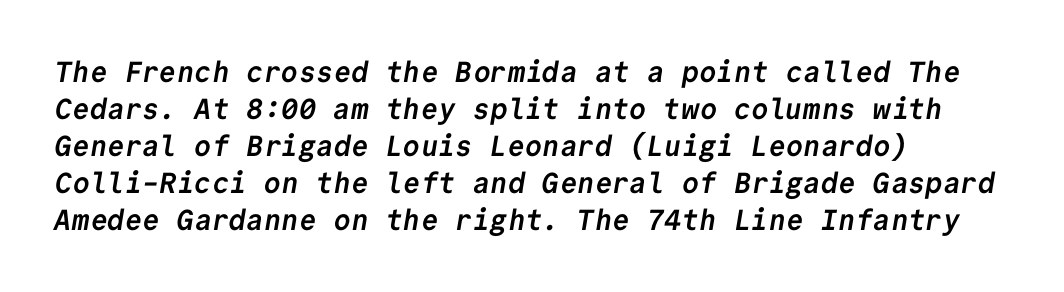
Q: Is the text bold? A: Yes.
Q: Is the typeface a serif or a sans-serif typeface? A: Sans-serif.
Q: Is the text underlined? A: No.
Q: How is the paragraph aligned? A: Left-aligned.
Q: Is the spacing between letters normal or unusually wide? A: Normal.
Q: Is the spacing between lines tight, normal or loose? A: Normal.
Q: Width (condensed, normal, or wide)? A: Normal.
Q: Stroke contrast? A: Low.
Q: x-height? A: Medium.
Q: Monospaced? A: Yes.
